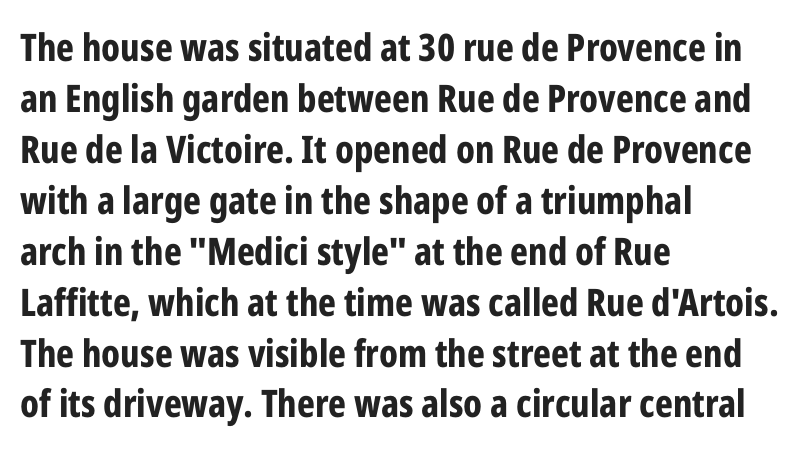
Q: Is the text bold? A: Yes.
Q: Is the text italic (slanted)? A: No, it is upright.
Q: Is the typeface a serif or a sans-serif typeface? A: Sans-serif.
Q: Is the text underlined? A: No.
Q: How is the paragraph aligned? A: Left-aligned.
Q: Is the spacing between letters normal or unusually wide? A: Normal.
Q: Is the spacing between lines tight, normal or loose? A: Normal.
Q: Width (condensed, normal, or wide)? A: Condensed.
Q: Stroke contrast? A: Low.
Q: x-height? A: Medium.
Q: Monospaced? A: No.
